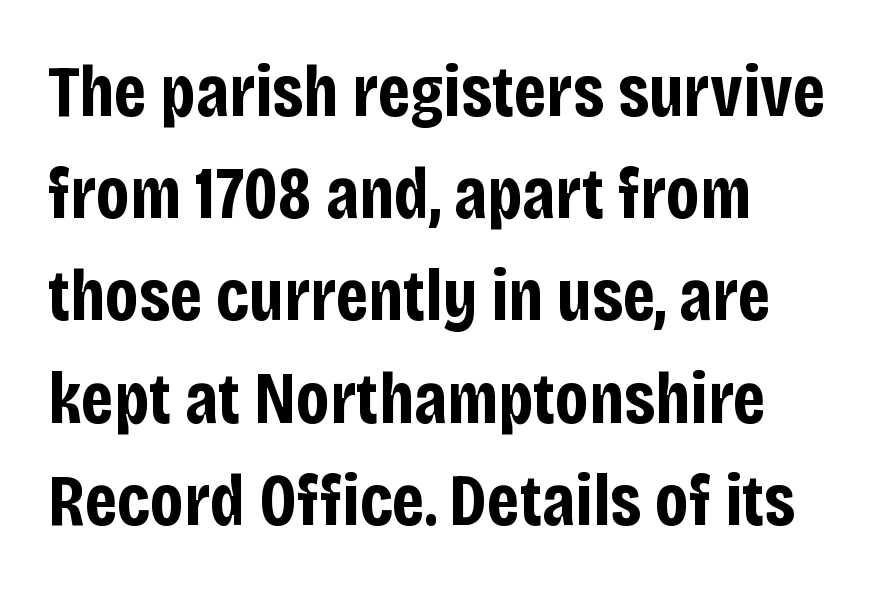
Alignment: flush left. Beneath every word, the page is bare. These lines keep a tight, regular rhythm from letter to letter. Summary of weight: heavy, a full bold.
